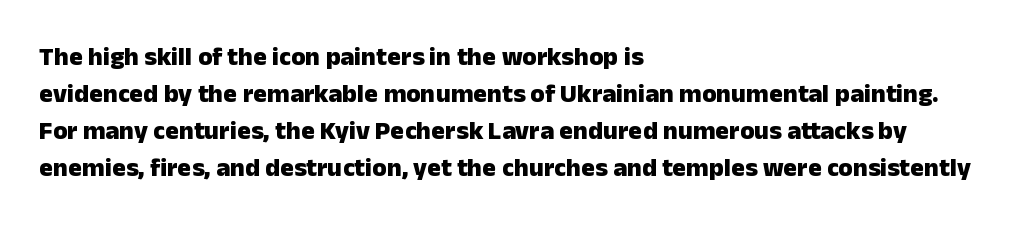
Q: Is the text bold? A: Yes.
Q: Is the text italic (slanted)? A: No, it is upright.
Q: Is the text underlined? A: No.
Q: How is the paragraph aligned? A: Left-aligned.
Q: Is the spacing between letters normal or unusually wide? A: Normal.
Q: Is the spacing between lines tight, normal or loose? A: Normal.
